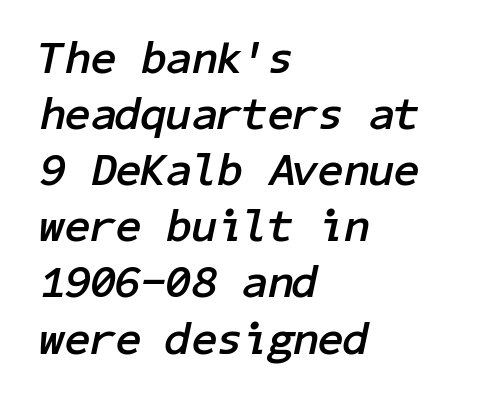
Q: Is the text bold? A: Yes.
Q: Is the text italic (slanted)? A: Yes, it leans right by about 11 degrees.
Q: Is the text underlined? A: No.
Q: How is the paragraph aligned? A: Left-aligned.
Q: Is the spacing between letters normal or unusually wide? A: Normal.
Q: Width (condensed, normal, or wide)? A: Normal.
Q: Stroke contrast? A: Low.
Q: x-height? A: Medium.
